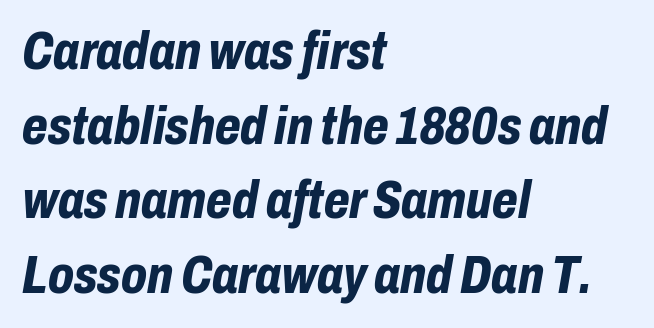
The image shows 53 px bold, condensed type, italic (leaning right); set left-aligned, normal line spacing (1.41x), normal letter spacing, not underlined; low stroke contrast and a medium x-height.
